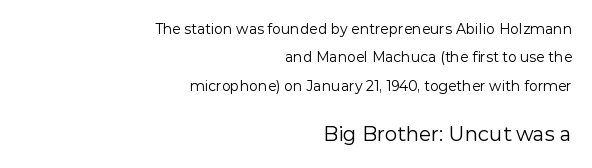
Horizontal alignment here is rightward, an uncommon choice for prose. Descender tails drop into unmarked territory. The horizontal fit of the characters is conventional and even. On a weight scale, this lands at 450 or below. You could fit nearly another row in the gap between these rows. Bigger letters appear in the bottom chunk; the top chunk is reduced.
